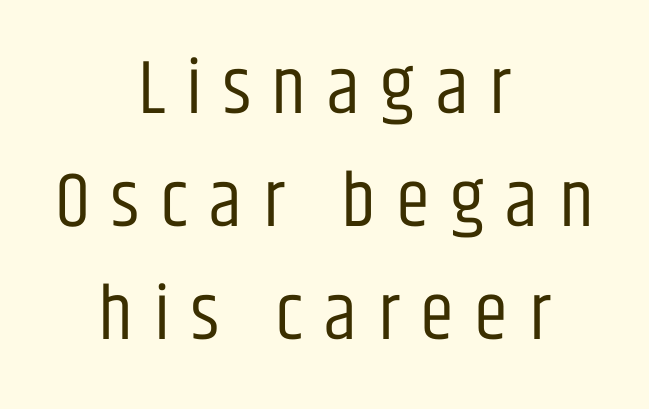
Q: Is the text bold? A: No.
Q: Is the text italic (slanted)? A: No, it is upright.
Q: Is the typeface a serif or a sans-serif typeface? A: Sans-serif.
Q: Is the text underlined? A: No.
Q: How is the paragraph aligned? A: Centered.
Q: Is the spacing between letters normal or unusually wide? A: Unusually wide.
Q: Is the spacing between lines tight, normal or loose? A: Normal.
Q: Width (condensed, normal, or wide)? A: Condensed.
Q: Stroke contrast? A: Low.
Q: x-height? A: Large.
Q: Monospaced? A: No.
